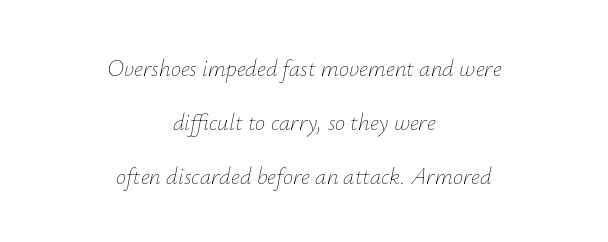
The image shows 23 px text type, italic (leaning right); set centered, loose line spacing (2.34x), normal letter spacing, not underlined.
